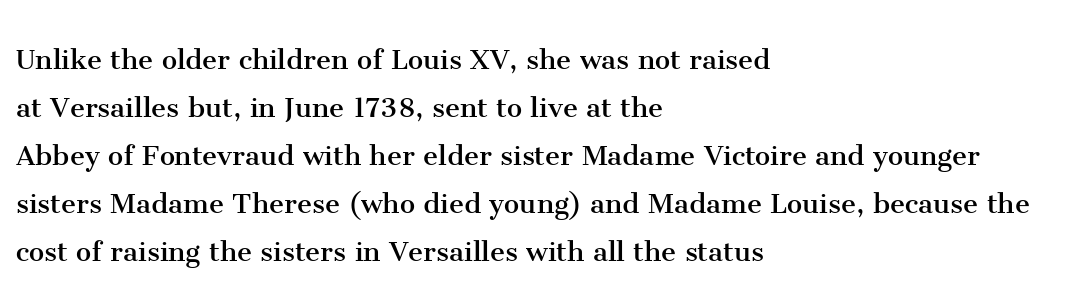
This is roman type, the default non-slanted kind. The gaps between neighbouring characters are ordinary and unremarkable. Yep, those are serifs on the letters. Vertical spacing — default. The typesetting does not lean heavy: it is not bold. Alignment: flush left.
